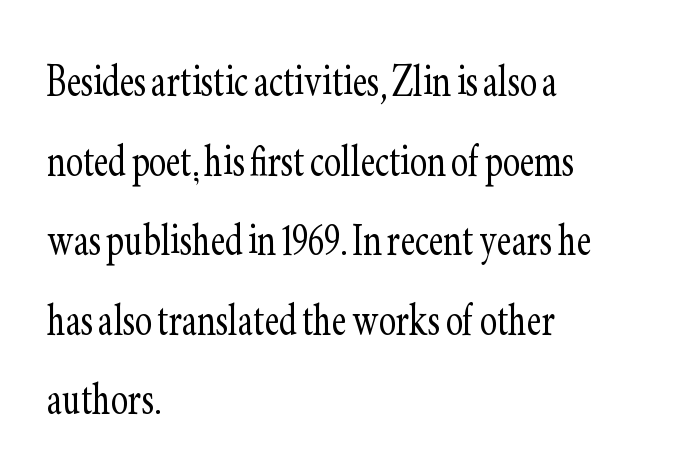
{"serif": "yes", "italic": "no", "bold": "no", "weight": "light", "width": "condensed", "stroke_contrast": "low", "x_height": "small", "monospaced": "no", "underline": "no", "align": "left", "line_spacing": "normal", "line_spacing_ratio": 1.53, "letter_spacing": "normal", "letter_spacing_em": 0.0, "glyph_px": 52}
